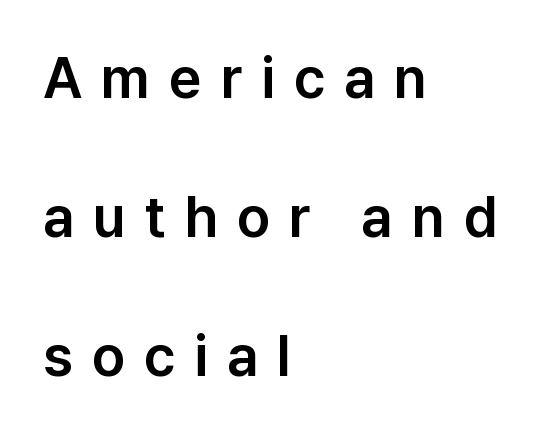
{"serif": "no", "italic": "no", "width": "normal", "stroke_contrast": "low", "x_height": "medium", "monospaced": "no", "underline": "no", "align": "left", "line_spacing": "loose", "line_spacing_ratio": 2.44, "letter_spacing": "wide", "letter_spacing_em": 0.33, "glyph_px": 57}
